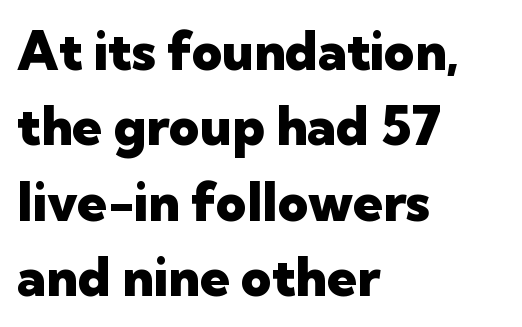
Q: Is the text bold? A: Yes.
Q: Is the text italic (slanted)? A: No, it is upright.
Q: Is the typeface a serif or a sans-serif typeface? A: Sans-serif.
Q: Is the text underlined? A: No.
Q: How is the paragraph aligned? A: Left-aligned.
Q: Is the spacing between letters normal or unusually wide? A: Normal.
Q: Is the spacing between lines tight, normal or loose? A: Normal.
Q: Width (condensed, normal, or wide)? A: Normal.
Q: Stroke contrast? A: Low.
Q: x-height? A: Medium.
Q: Monospaced? A: No.
